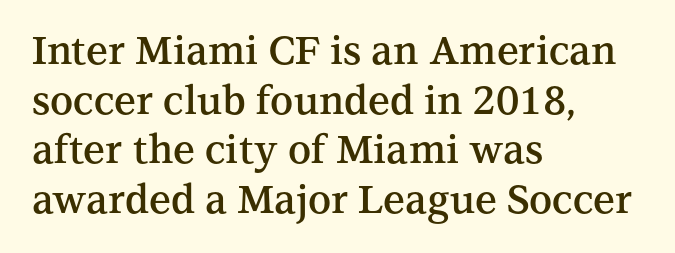
Is the letter spacing exaggerated? No — it looks like the ordinary default. Layout note: lines flush left. Quick note: interline space is typical. The baseline area is clear. Is this a sans? No — the strokes have serifs.
